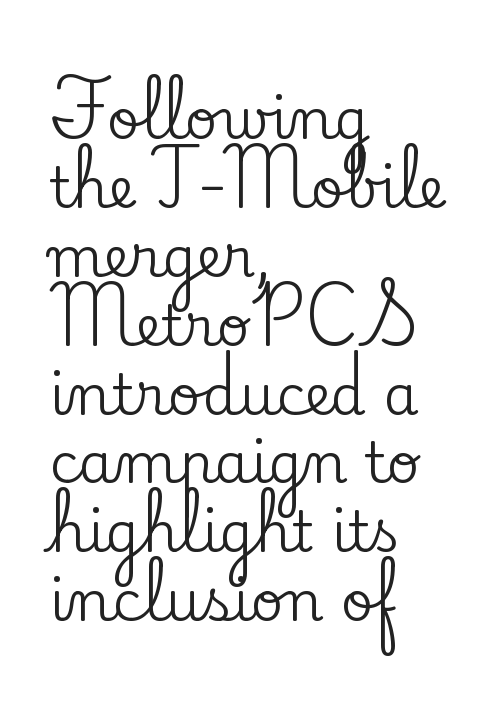
The image shows 56 px serif type, upright; set left-aligned, line spacing 1.23x, normal letter spacing, not underlined; low stroke contrast and a small x-height.
